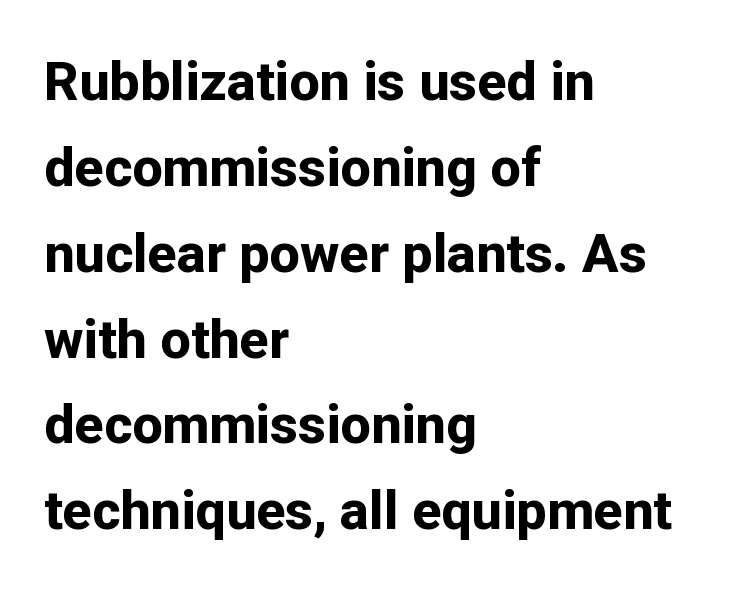
{"serif": "no", "italic": "no", "bold": "yes", "weight": "bold", "width": "normal", "stroke_contrast": "low", "x_height": "medium", "monospaced": "no", "underline": "no", "align": "left", "line_spacing": "normal", "line_spacing_ratio": 1.59, "letter_spacing": "normal", "letter_spacing_em": 0.0, "glyph_px": 54}
